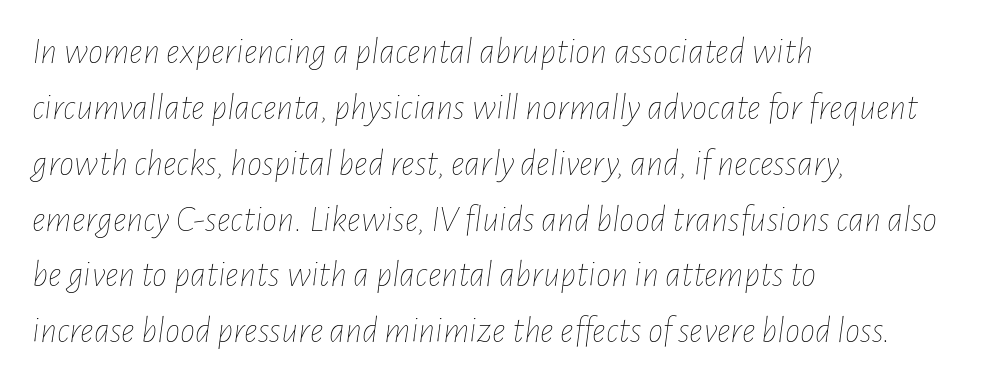
{"italic": "yes", "lean": "right", "slant_degrees": 7, "bold": "no", "weight": "thin", "width": "condensed", "stroke_contrast": "low", "x_height": "medium", "monospaced": "no", "underline": "no", "align": "left", "line_spacing": "normal", "line_spacing_ratio": 1.47, "letter_spacing": "normal", "letter_spacing_em": 0.0, "glyph_px": 38}
